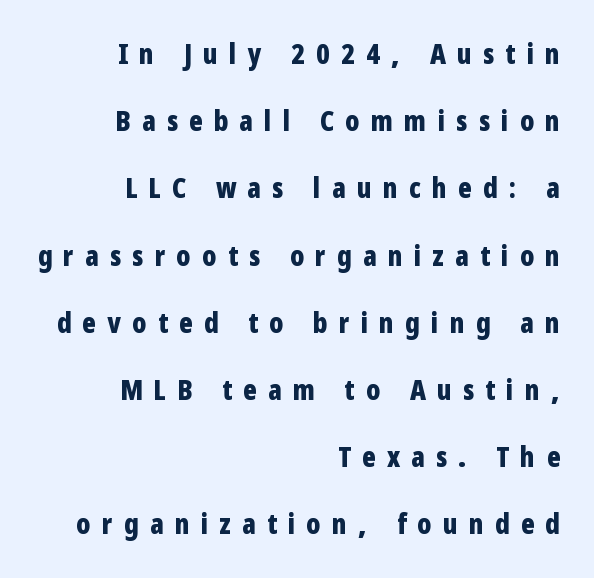
Summary of vertical rhythm: relaxed, with wide interline spacing. Each glyph is drawn with heavy, bold strokes. Clear beneath every line of the passage. Italic: no, the glyphs are upright roman. The lines in this sample share a right terminus and differ only in where they begin.
